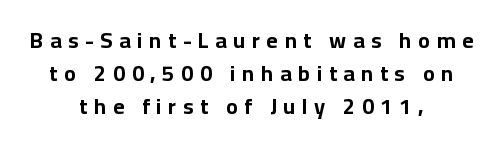
The string is rendered with underlining switched off. Each new line begins a customary step beneath the previous one. Does the lettering tilt? It doesn't — this is upright. Students, note that the glyphs here are deliberately spaced far apart. Emphasis by weight is at full strength: bold. Neither beginnings nor endings align; midpoints do.
